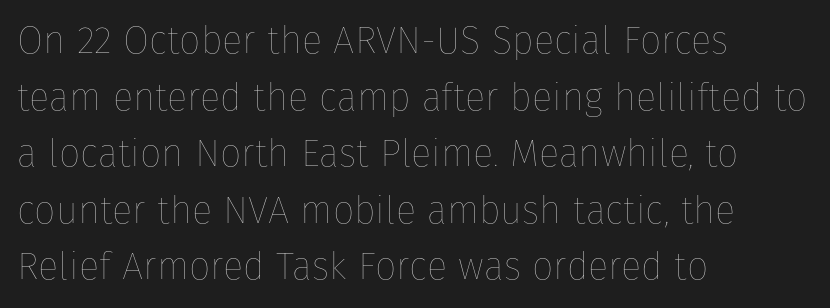
Q: Is the text bold? A: No.
Q: Is the text italic (slanted)? A: No, it is upright.
Q: Is the text underlined? A: No.
Q: How is the paragraph aligned? A: Left-aligned.
Q: Is the spacing between letters normal or unusually wide? A: Normal.
Q: Is the spacing between lines tight, normal or loose? A: Normal.
Q: Width (condensed, normal, or wide)? A: Normal.
Q: Stroke contrast? A: Low.
Q: x-height? A: Medium.
Q: Monospaced? A: No.
